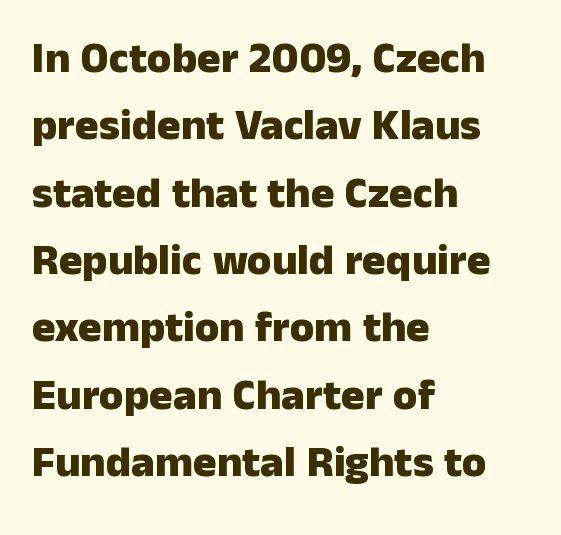
Q: Is the text bold? A: Yes.
Q: Is the text italic (slanted)? A: No, it is upright.
Q: Is the typeface a serif or a sans-serif typeface? A: Sans-serif.
Q: Is the text underlined? A: No.
Q: How is the paragraph aligned? A: Left-aligned.
Q: Is the spacing between letters normal or unusually wide? A: Normal.
Q: Is the spacing between lines tight, normal or loose? A: Normal.
Q: Width (condensed, normal, or wide)? A: Normal.
Q: Stroke contrast? A: Low.
Q: x-height? A: Medium.
Q: Monospaced? A: No.
